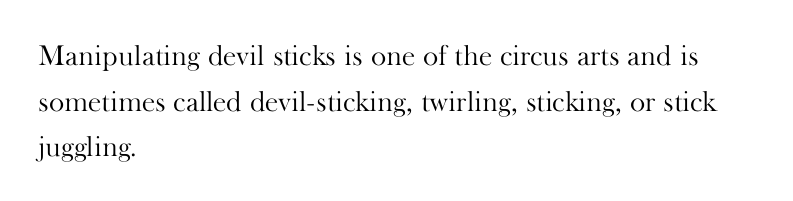
Q: Is the text bold? A: No.
Q: Is the text italic (slanted)? A: No, it is upright.
Q: Is the typeface a serif or a sans-serif typeface? A: Serif.
Q: Is the text underlined? A: No.
Q: How is the paragraph aligned? A: Left-aligned.
Q: Is the spacing between letters normal or unusually wide? A: Normal.
Q: Is the spacing between lines tight, normal or loose? A: Normal.
Q: Width (condensed, normal, or wide)? A: Normal.
Q: Stroke contrast? A: High.
Q: x-height? A: Small.
Q: Monospaced? A: No.
